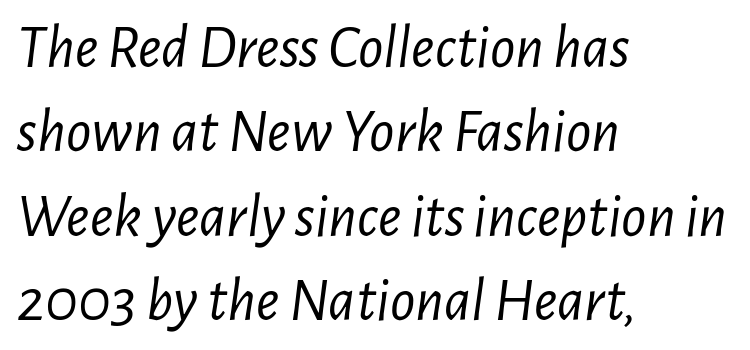
Q: Is the text bold? A: No.
Q: Is the text italic (slanted)? A: Yes, it leans right by about 7 degrees.
Q: Is the text underlined? A: No.
Q: How is the paragraph aligned? A: Left-aligned.
Q: Is the spacing between letters normal or unusually wide? A: Normal.
Q: Is the spacing between lines tight, normal or loose? A: Normal.
Q: Width (condensed, normal, or wide)? A: Condensed.
Q: Stroke contrast? A: Low.
Q: x-height? A: Medium.
Q: Monospaced? A: No.
